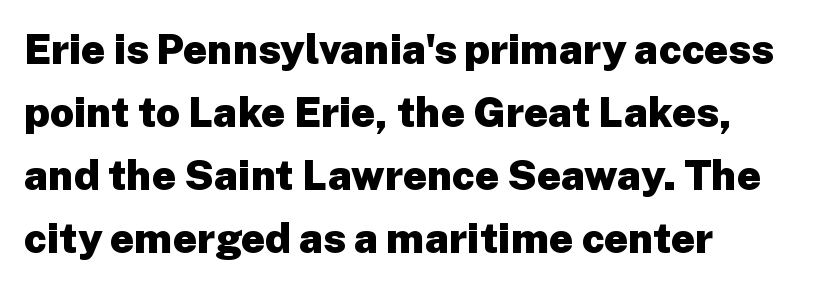
The image shows 42 px heavy sans-serif type, upright; set left-aligned, normal line spacing (1.5x), normal letter spacing, not underlined; low stroke contrast and a medium x-height.
